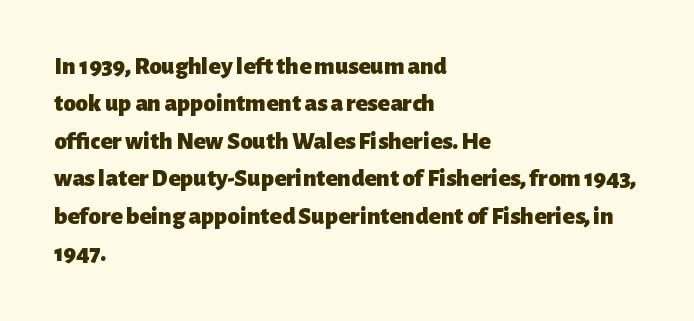
{"italic": "no", "bold": "yes", "underline": "no", "align": "left", "line_spacing": "normal", "line_spacing_ratio": 1.5, "letter_spacing": "normal", "letter_spacing_em": 0.0, "glyph_px": 25}
